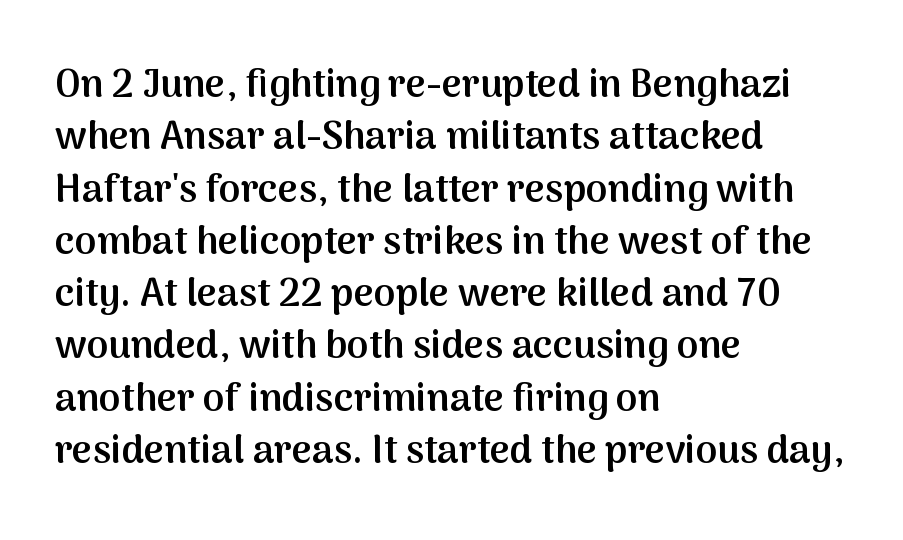
Q: Is the text bold? A: Semi-bold.
Q: Is the text italic (slanted)? A: No, it is upright.
Q: Is the typeface a serif or a sans-serif typeface? A: Sans-serif.
Q: Is the text underlined? A: No.
Q: How is the paragraph aligned? A: Left-aligned.
Q: Is the spacing between letters normal or unusually wide? A: Normal.
Q: Is the spacing between lines tight, normal or loose? A: Normal.
Q: Width (condensed, normal, or wide)? A: Normal.
Q: Stroke contrast? A: Medium.
Q: x-height? A: Medium.
Q: Monospaced? A: No.
